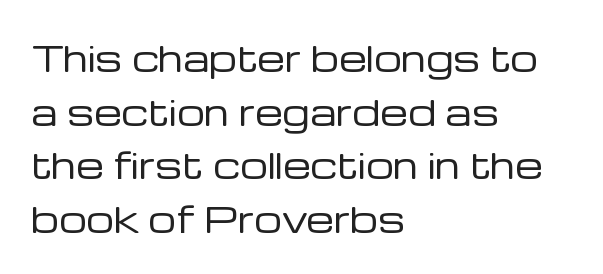
No chunkiness to these letters — they're not bold. The space beneath each line is pristine and unruled. Horizontally, the lines are justified to the leading edge only. The letters sit at their default tracking, neither squeezed nor spread.
